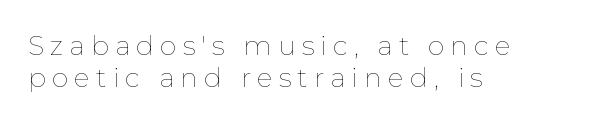
{"italic": "no", "bold": "no", "underline": "no", "align": "left", "line_spacing_ratio": 1.2, "letter_spacing": "wide", "letter_spacing_em": 0.22, "glyph_px": 27}
